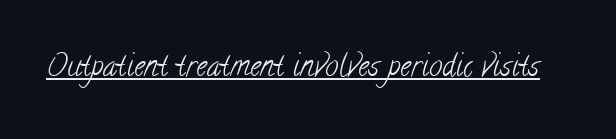
Q: Is the text bold? A: No.
Q: Is the typeface a serif or a sans-serif typeface? A: Serif.
Q: Is the text underlined? A: Yes.
Q: Is the spacing between letters normal or unusually wide? A: Normal.
Q: Width (condensed, normal, or wide)? A: Condensed.
Q: Stroke contrast? A: Low.
Q: x-height? A: Small.
Q: Monospaced? A: No.
